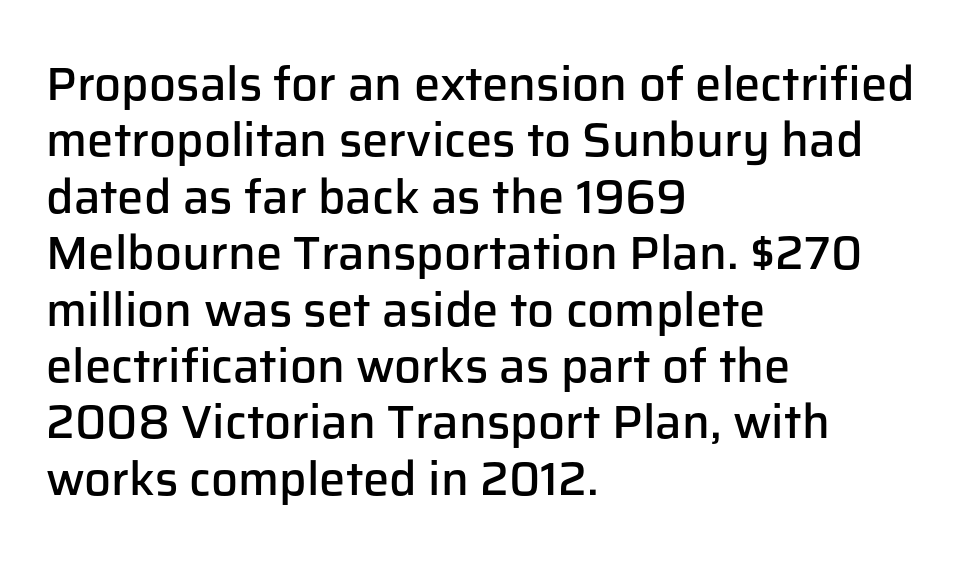
The image shows 47 px semibold sans-serif type, upright; set left-aligned, line spacing 1.2x, normal letter spacing, not underlined; low stroke contrast and a medium x-height.
